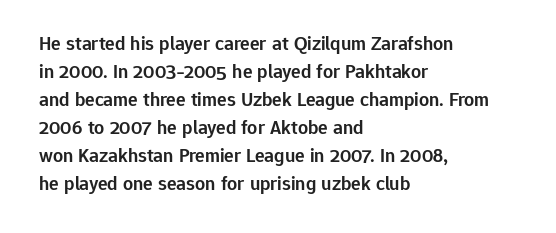
Designer's note — italics off, roman on. How are the letters spaced? Ordinarily, with no added tracking. Heft: intermediate — a semibold. Horizontal bands of white between lines are of average thickness. The typesetter chose a ragged-right arrangement here. Beneath every word, the page is bare.
